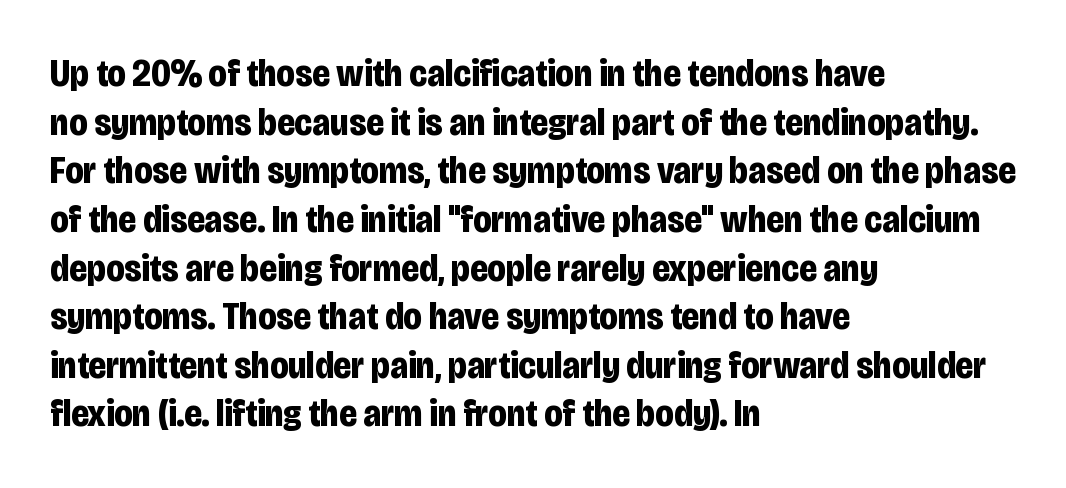
The image shows 38 px bold, condensed sans-serif type, upright; set left-aligned, normal line spacing (1.28x), normal letter spacing, not underlined; low stroke contrast and a large x-height.
